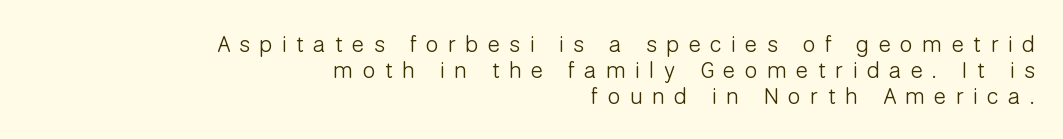
The image shows 23 px text type, upright; set right-aligned, tight line spacing (1.12x), unusually wide letter spacing (+0.41 em), not underlined.
